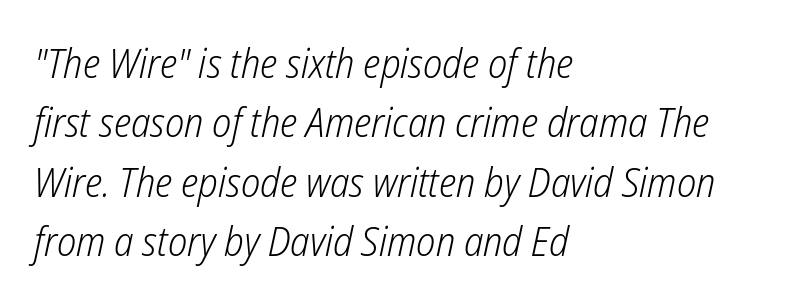
Q: Is the text bold? A: No.
Q: Is the text italic (slanted)? A: Yes, it leans right by about 12 degrees.
Q: Is the text underlined? A: No.
Q: How is the paragraph aligned? A: Left-aligned.
Q: Is the spacing between letters normal or unusually wide? A: Normal.
Q: Is the spacing between lines tight, normal or loose? A: Normal.
Q: Width (condensed, normal, or wide)? A: Condensed.
Q: Stroke contrast? A: Low.
Q: x-height? A: Medium.
Q: Monospaced? A: No.
